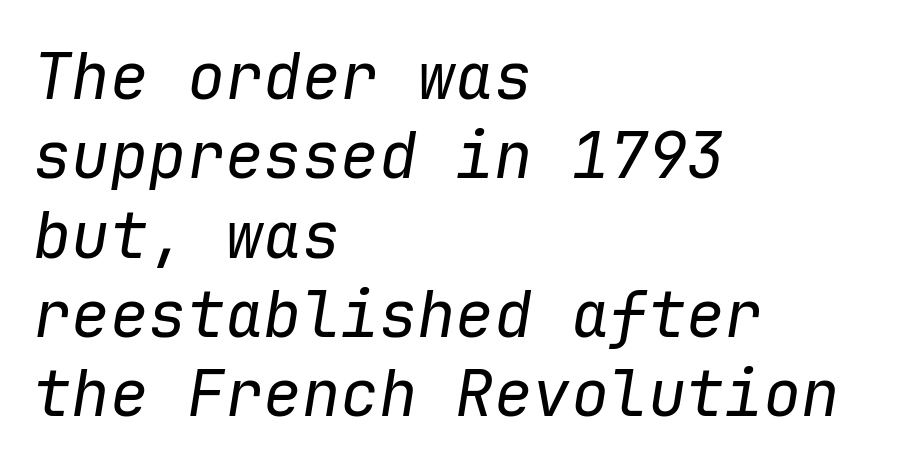
The image shows 64 px regular-weight type, italic (leaning right), monospaced; set left-aligned, line spacing 1.24x, normal letter spacing, not underlined; low stroke contrast and a medium x-height.
